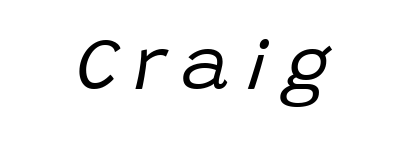
{"italic": "yes", "lean": "right", "slant_degrees": 15, "bold": "no", "weight": "regular", "width": "normal", "stroke_contrast": "low", "x_height": "large", "monospaced": "no", "underline": "no", "letter_spacing": "wide", "letter_spacing_em": 0.22, "glyph_px": 74}
